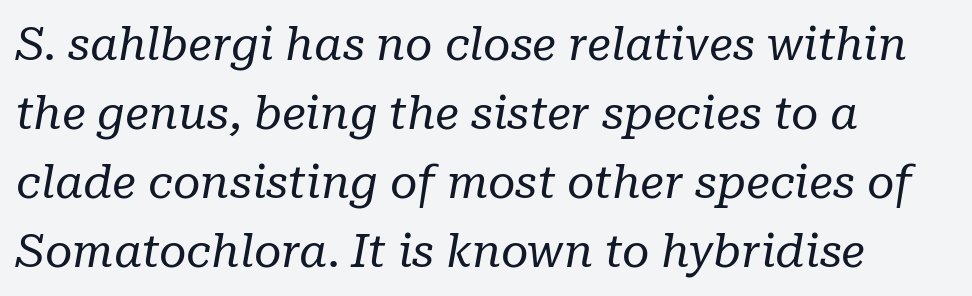
The image shows 47 px regular-weight serif type, italic (leaning right); set left-aligned, normal line spacing (1.47x), normal letter spacing, not underlined; low stroke contrast and a medium x-height.
